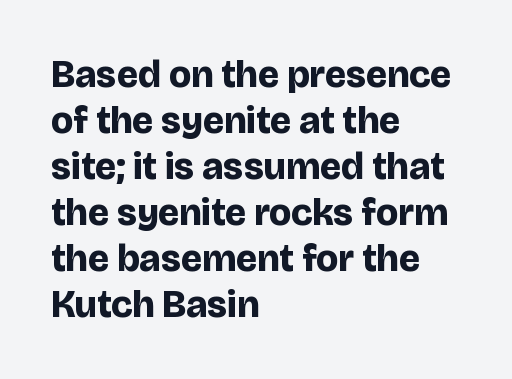
{"serif": "no", "italic": "no", "bold": "yes", "weight": "bold", "width": "normal", "stroke_contrast": "low", "x_height": "large", "monospaced": "no", "underline": "no", "align": "left", "line_spacing_ratio": 1.21, "letter_spacing": "normal", "letter_spacing_em": 0.0, "glyph_px": 38}
